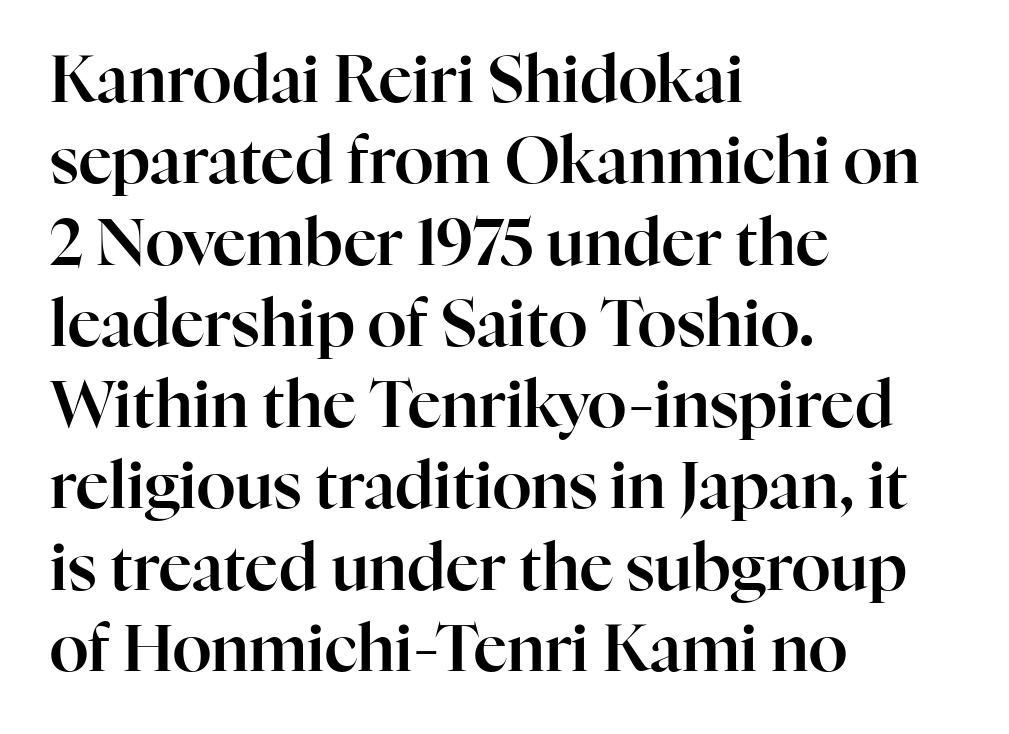
{"serif": "yes", "italic": "no", "width": "normal", "stroke_contrast": "high", "x_height": "medium", "monospaced": "no", "underline": "no", "align": "left", "line_spacing": "normal", "line_spacing_ratio": 1.27, "letter_spacing": "normal", "letter_spacing_em": 0.0, "glyph_px": 64}
